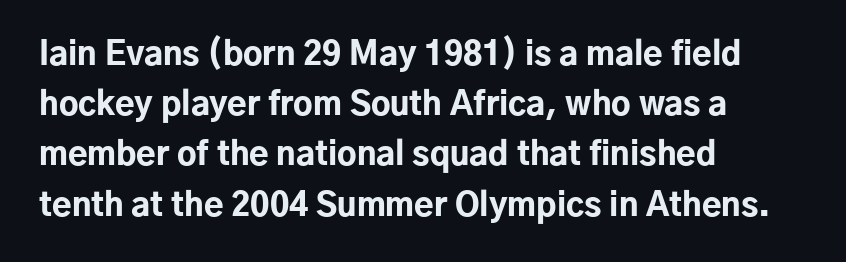
The line texture is even and compact thanks to regular tracking. Line starts are locked; line ends wander. The rendering uses natural spacing where letterforms have individual widths. Compared with typical paragraphs, the rows here are spaced about the same. This is the regular roman posture of the typeface.
